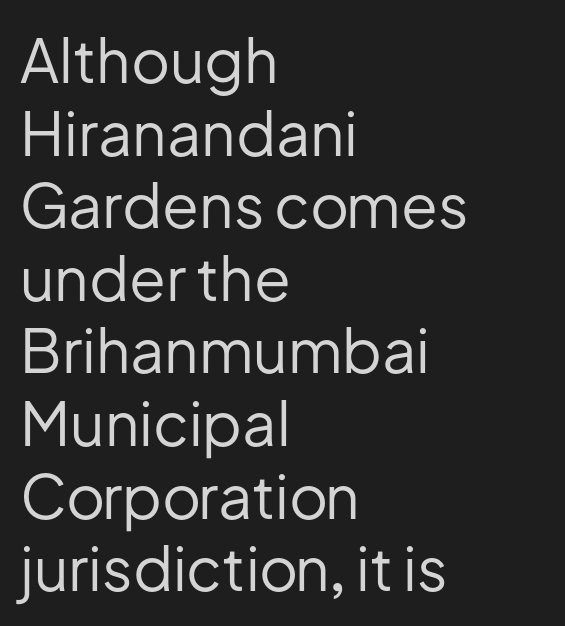
Q: Is the text bold? A: No.
Q: Is the text italic (slanted)? A: No, it is upright.
Q: Is the typeface a serif or a sans-serif typeface? A: Sans-serif.
Q: Is the text underlined? A: No.
Q: How is the paragraph aligned? A: Left-aligned.
Q: Is the spacing between letters normal or unusually wide? A: Normal.
Q: Width (condensed, normal, or wide)? A: Normal.
Q: Stroke contrast? A: Low.
Q: x-height? A: Medium.
Q: Monospaced? A: No.
